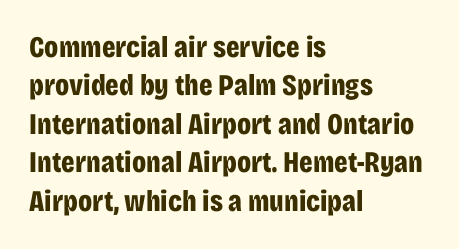
Tracking here is standard; glyphs follow each other at the usual distance. The rendering shows plain stroke endings on the letterforms — a sans-serif design. The setting favours the left margin, as ordinary paragraphs usually do. This block has exactly the height ordinary leading produces. Emphasis by weight is at full strength: bold.
